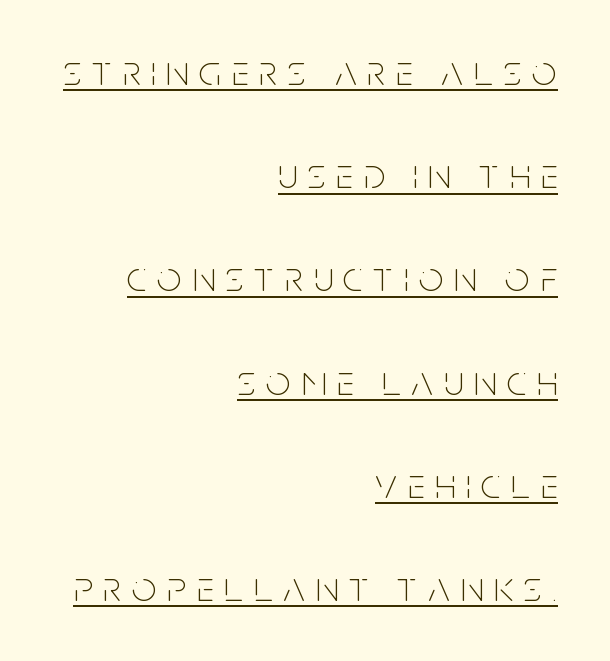
Q: Is the text bold? A: No.
Q: Is the text italic (slanted)? A: No, it is upright.
Q: Is the typeface a serif or a sans-serif typeface? A: Sans-serif.
Q: Is the text underlined? A: Yes.
Q: How is the paragraph aligned? A: Right-aligned.
Q: Is the spacing between letters normal or unusually wide? A: Unusually wide.
Q: Is the spacing between lines tight, normal or loose? A: Loose.
Q: Width (condensed, normal, or wide)? A: Condensed.
Q: Stroke contrast? A: Low.
Q: x-height? A: Large.
Q: Monospaced? A: No.
